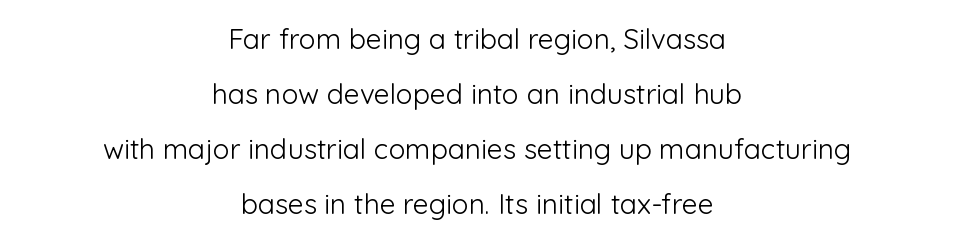
This is not heavy type; no bold has been used. The rendering positions every line midway between the sides. How are the letters spaced? Ordinarily, with no added tracking. Posture: vertical. The type family on display is of the sans-serif kind. This rendering features lettering with no underline.
